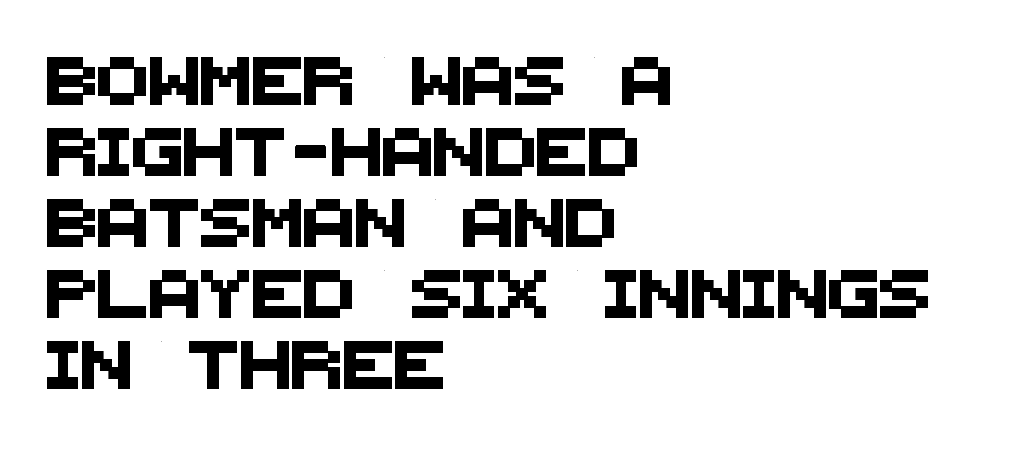
The image shows 48 px sans-serif type; set left-aligned, normal line spacing (1.48x), normal letter spacing, not underlined; medium stroke contrast and a large x-height.
